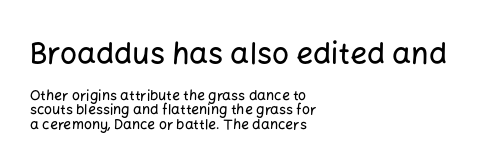
The image shows 30 px sans-serif type, upright; set left-aligned, tight line spacing (1.01x), normal letter spacing, not underlined; the first (top) block is 2.14x larger; low stroke contrast and a medium x-height.
